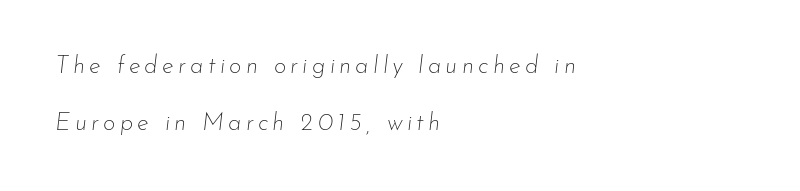
{"italic": "yes", "lean": "right", "slant_degrees": 7, "bold": "no", "underline": "no", "align": "left", "line_spacing": "loose", "line_spacing_ratio": 2.37, "glyph_px": 24}
